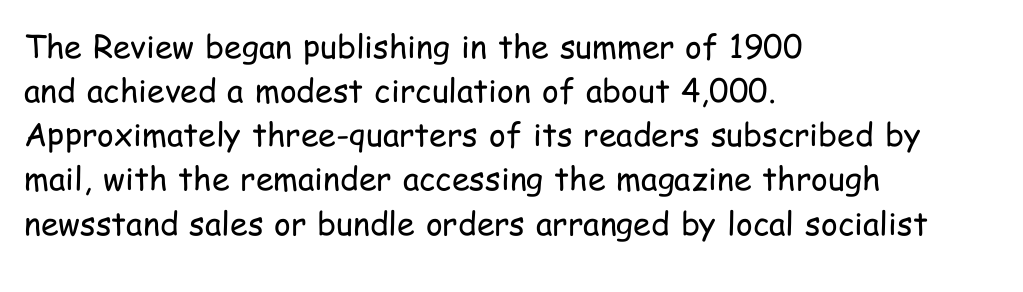
{"serif": "no", "italic": "no", "bold": "no", "weight": "regular", "width": "condensed", "stroke_contrast": "low", "x_height": "medium", "monospaced": "no", "underline": "no", "align": "left", "line_spacing": "normal", "line_spacing_ratio": 1.38, "letter_spacing": "normal", "letter_spacing_em": 0.0, "glyph_px": 32}
